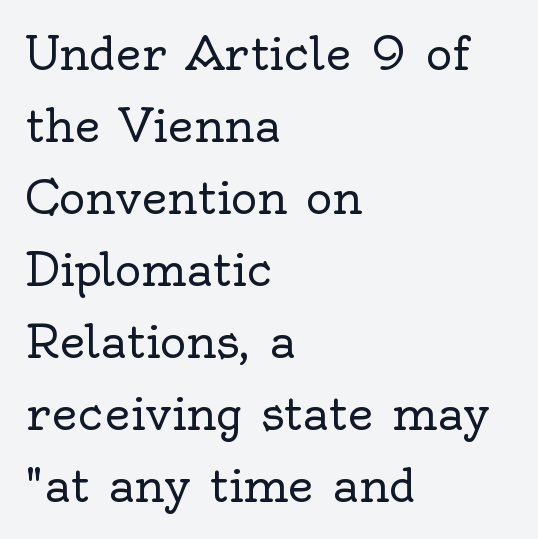
{"serif": "yes", "italic": "no", "bold": "no", "weight": "regular", "width": "normal", "x_height": "small", "monospaced": "no", "underline": "no", "align": "left", "line_spacing": "normal", "line_spacing_ratio": 1.6, "letter_spacing": "normal", "letter_spacing_em": 0.0, "glyph_px": 45}
